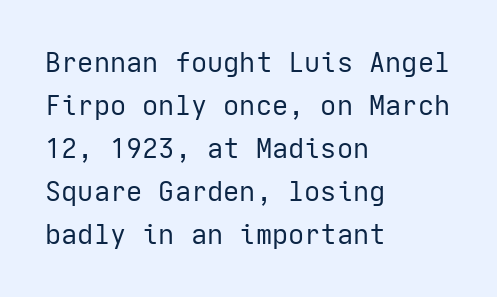
{"italic": "no", "bold": "no", "underline": "no", "align": "left", "line_spacing": "normal", "line_spacing_ratio": 1.59, "letter_spacing": "normal", "letter_spacing_em": 0.0, "glyph_px": 27}
